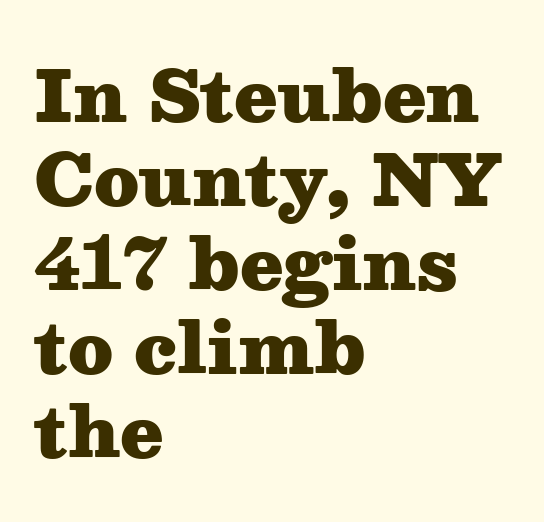
Q: Is the text bold? A: Yes.
Q: Is the text italic (slanted)? A: No, it is upright.
Q: Is the typeface a serif or a sans-serif typeface? A: Serif.
Q: Is the text underlined? A: No.
Q: How is the paragraph aligned? A: Left-aligned.
Q: Is the spacing between letters normal or unusually wide? A: Normal.
Q: Width (condensed, normal, or wide)? A: Wide.
Q: Stroke contrast? A: Medium.
Q: x-height? A: Medium.
Q: Monospaced? A: No.
